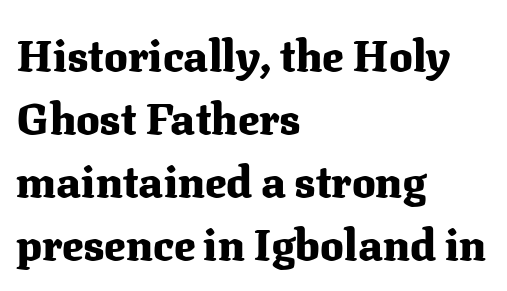
Q: Is the text bold? A: Yes.
Q: Is the text italic (slanted)? A: No, it is upright.
Q: Is the typeface a serif or a sans-serif typeface? A: Serif.
Q: Is the text underlined? A: No.
Q: How is the paragraph aligned? A: Left-aligned.
Q: Is the spacing between letters normal or unusually wide? A: Normal.
Q: Is the spacing between lines tight, normal or loose? A: Normal.
Q: Width (condensed, normal, or wide)? A: Normal.
Q: Stroke contrast? A: Medium.
Q: x-height? A: Medium.
Q: Monospaced? A: No.
